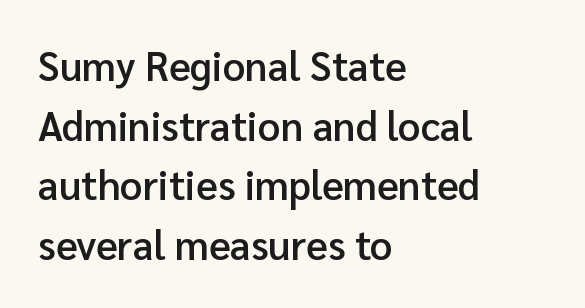
Q: Is the text bold? A: Semi-bold.
Q: Is the text italic (slanted)? A: No, it is upright.
Q: Is the typeface a serif or a sans-serif typeface? A: Sans-serif.
Q: Is the text underlined? A: No.
Q: How is the paragraph aligned? A: Left-aligned.
Q: Is the spacing between letters normal or unusually wide? A: Normal.
Q: Is the spacing between lines tight, normal or loose? A: Normal.
Q: Width (condensed, normal, or wide)? A: Normal.
Q: Stroke contrast? A: Low.
Q: x-height? A: Medium.
Q: Monospaced? A: No.
